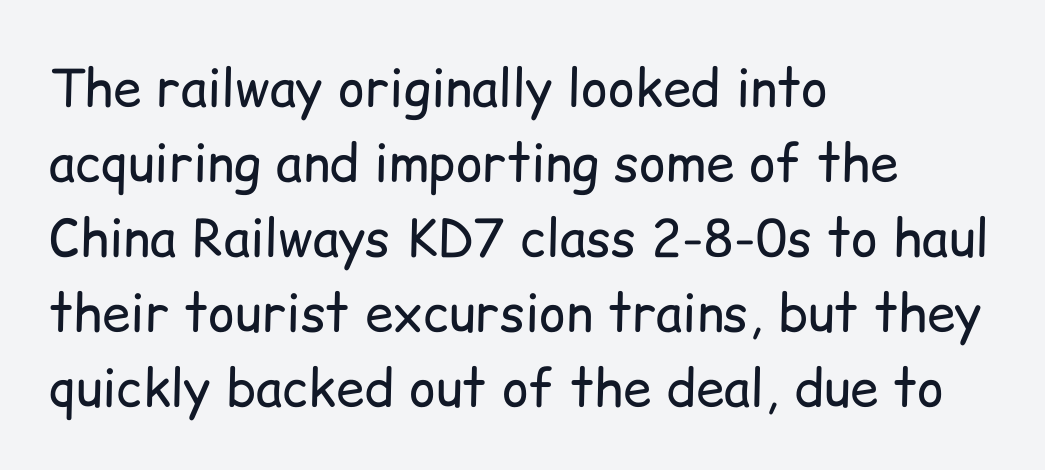
The typeface chosen for these lines omits serifs. Varying glyph widths throughout — classic text-font behaviour. Descenders are the only things crossing below the line. The compositor pushed each line to the left boundary.
